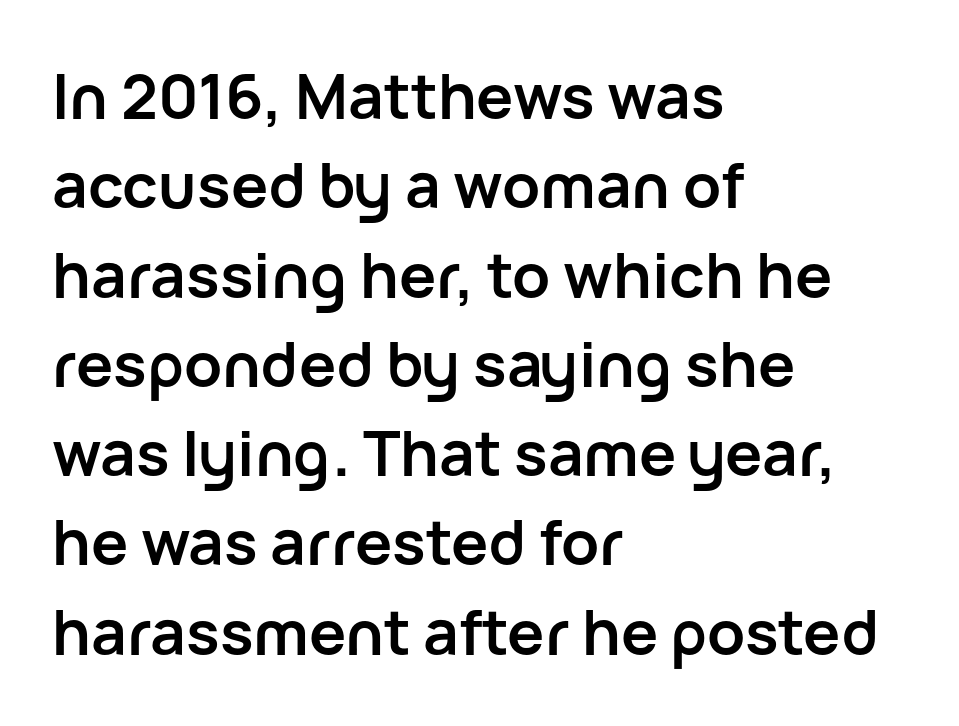
The image shows 62 px semibold sans-serif type, upright; set left-aligned, normal line spacing (1.44x), normal letter spacing, not underlined; low stroke contrast and a medium x-height.
